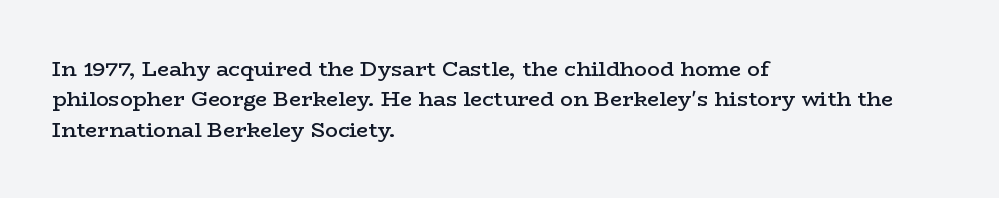
{"italic": "no", "bold": "semi", "underline": "no", "align": "left", "line_spacing": "normal", "line_spacing_ratio": 1.45, "letter_spacing": "normal", "letter_spacing_em": 0.0, "glyph_px": 21}
